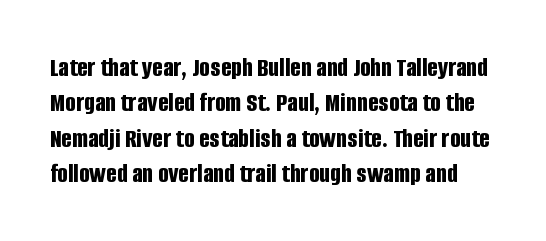
The image shows 28 px bold, condensed sans-serif type, upright; set normal line spacing (1.26x), normal letter spacing, not underlined; low stroke contrast and a large x-height.
